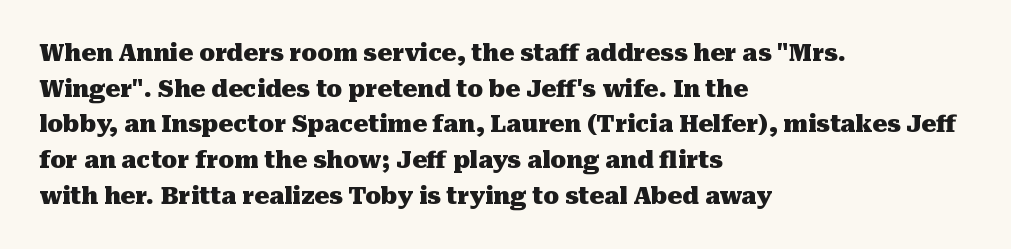
The image shows 23 px bold type, upright; set left-aligned, normal line spacing (1.55x), normal letter spacing, not underlined.
